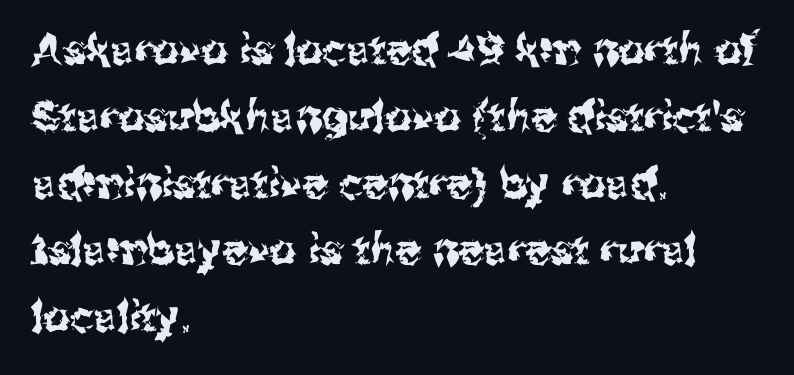
Q: Is the text italic (slanted)? A: No, it is upright.
Q: Is the typeface a serif or a sans-serif typeface? A: Sans-serif.
Q: Is the text underlined? A: No.
Q: How is the paragraph aligned? A: Left-aligned.
Q: Is the spacing between letters normal or unusually wide? A: Normal.
Q: Is the spacing between lines tight, normal or loose? A: Normal.
Q: Width (condensed, normal, or wide)? A: Normal.
Q: Stroke contrast? A: Medium.
Q: x-height? A: Medium.
Q: Monospaced? A: No.
